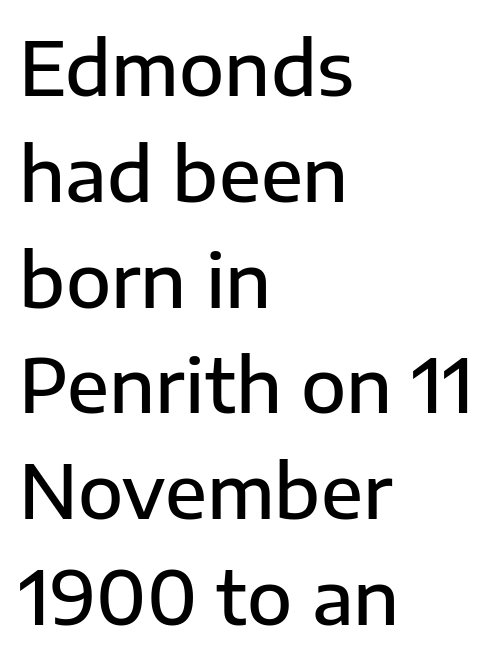
The image shows 74 px semibold sans-serif type, upright; set left-aligned, normal line spacing (1.43x), normal letter spacing, not underlined; low stroke contrast and a medium x-height.
